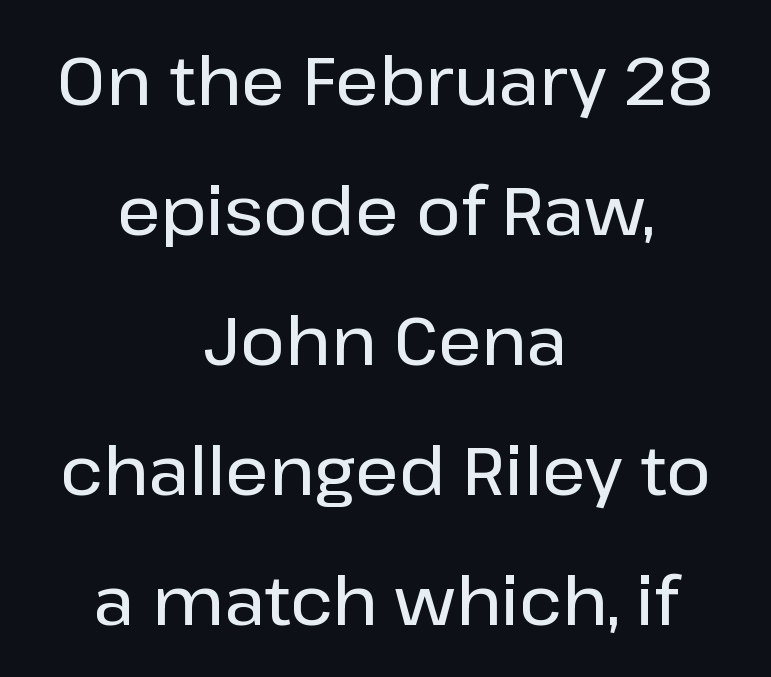
The image shows 68 px sans-serif type, upright; set centered, loose line spacing (1.91x), normal letter spacing, not underlined; low stroke contrast and a medium x-height.
